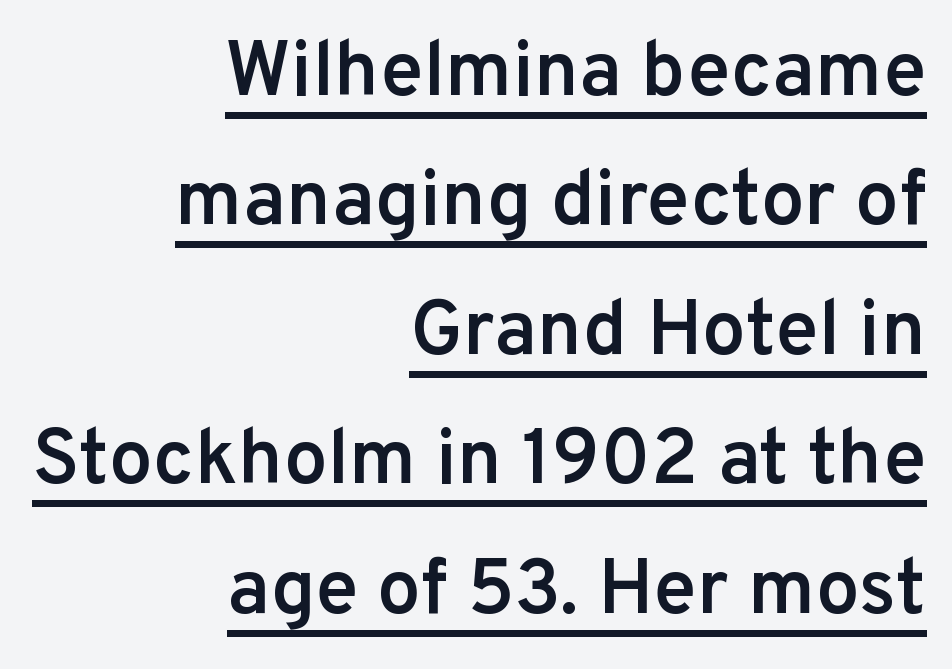
{"serif": "no", "italic": "no", "bold": "semi", "weight": "semibold", "width": "normal", "stroke_contrast": "low", "x_height": "medium", "monospaced": "no", "underline": "yes", "align": "right", "line_spacing": "normal", "line_spacing_ratio": 1.66, "letter_spacing": "normal", "letter_spacing_em": 0.0, "glyph_px": 78}
